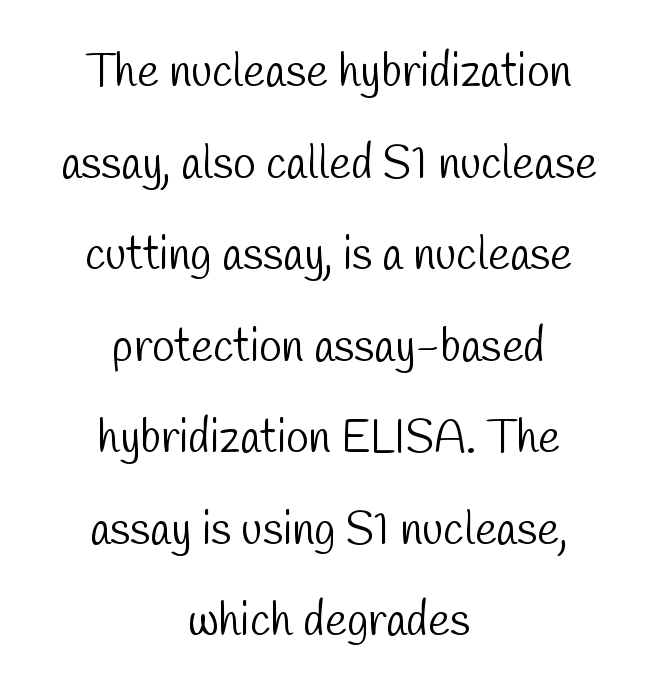
{"serif": "no", "bold": "no", "weight": "light", "width": "condensed", "stroke_contrast": "low", "x_height": "medium", "monospaced": "no", "underline": "no", "align": "center", "line_spacing": "loose", "line_spacing_ratio": 1.99, "letter_spacing": "normal", "letter_spacing_em": 0.0, "glyph_px": 46}
